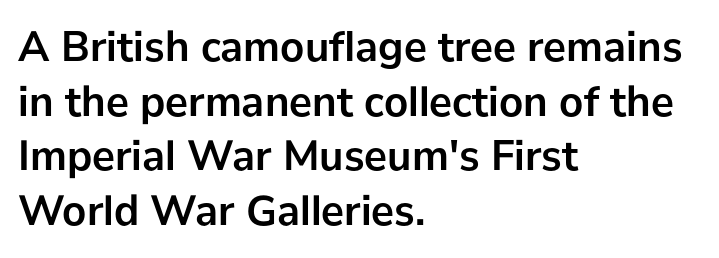
The image shows 43 px semibold sans-serif type, upright; set left-aligned, normal line spacing (1.27x), normal letter spacing, not underlined; low stroke contrast and a medium x-height.
